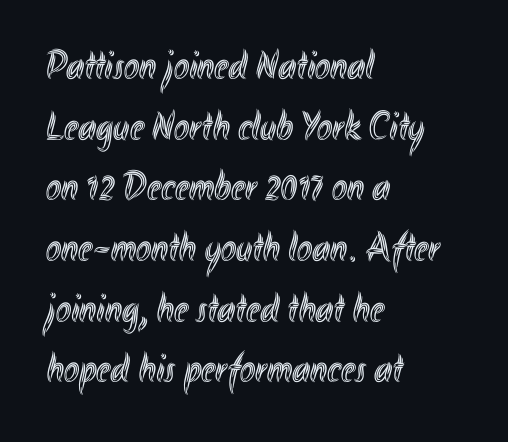
This sample has the flowing, uneven cadence of proportional lettering. Each word holds together tightly as a unit, with standard inter-letter gaps. Every row of glyphs begins at an identical x-position on the left. This sample keeps an unexceptional amount of space between lines. Has an underline been added? It has not.
